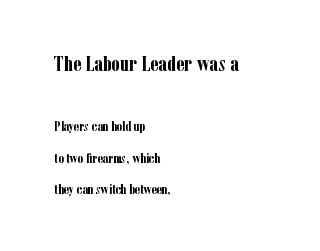
Q: Is the text bold? A: Yes.
Q: Is the text italic (slanted)? A: No, it is upright.
Q: Is the text underlined? A: No.
Q: How is the paragraph aligned? A: Left-aligned.
Q: Is the spacing between letters normal or unusually wide? A: Normal.
Q: Is the spacing between lines tight, normal or loose? A: Loose.
Q: Which block of text is set in a larger size, the first (top) or the second (bottom)? A: The first (top) one.
